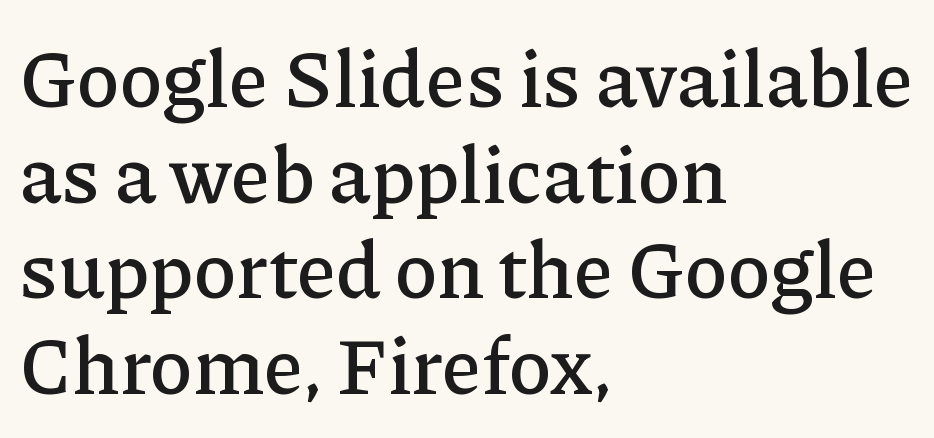
Honestly, there is no underline to notice here at all. The ragged edge is on the right, which tells us the setting is flush left. Glyph-to-glyph distance matches everyday printed text. This is roman type, the default non-slanted kind.
